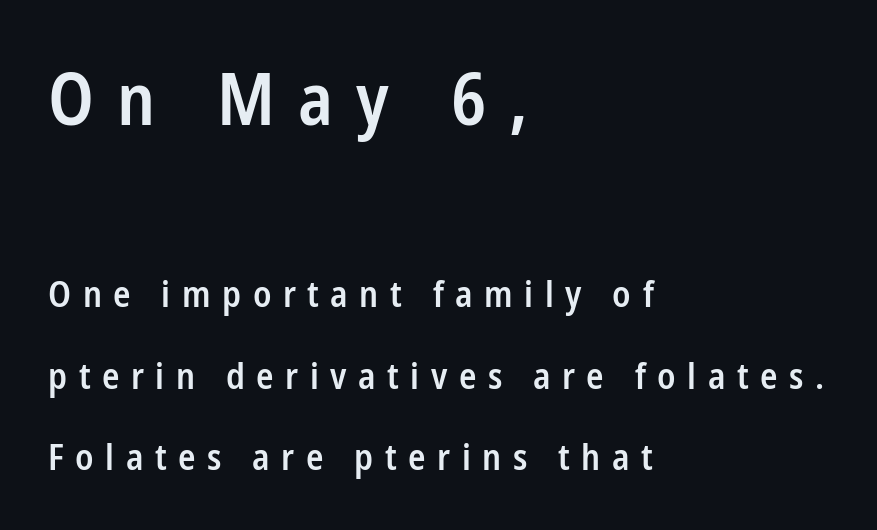
The image shows 72 px semibold, condensed sans-serif type, upright; set left-aligned, loose line spacing (2.26x), unusually wide letter spacing (+0.32 em), not underlined; the first (top) block is 2.0x larger; low stroke contrast and a medium x-height.
